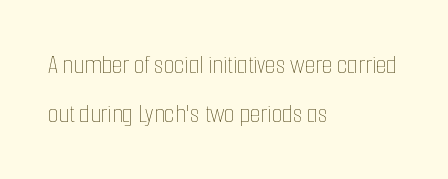
Characters remain perfectly vertical along every line. Every row of glyphs begins at an identical x-position on the left. The specimen omits any rule beneath the text block's lines. Stroke mass is kept to a normal reading level or below.
